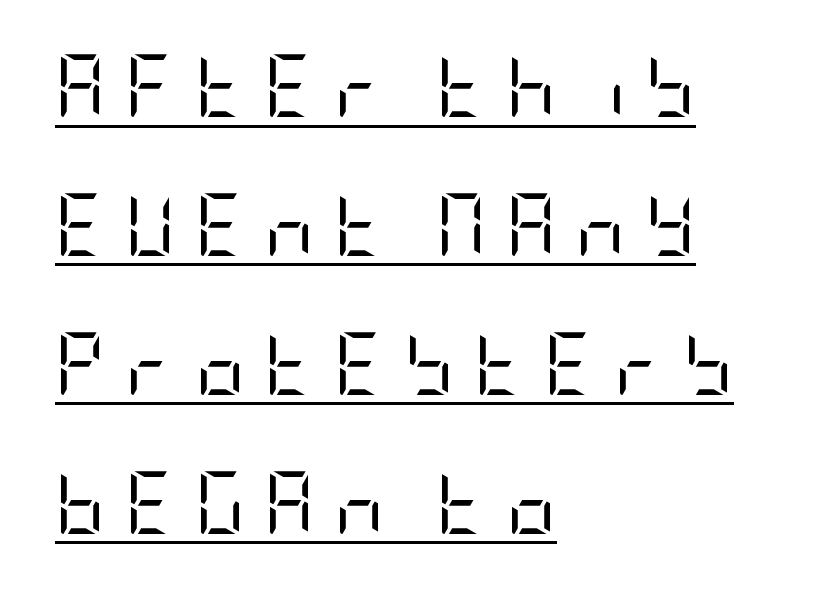
Students, note that the glyphs here are deliberately spaced far apart. This rendering features underlined lettering. The strokes are not fattened; the text isn't bold. In terms of letterform style, serifs are entirely absent.
